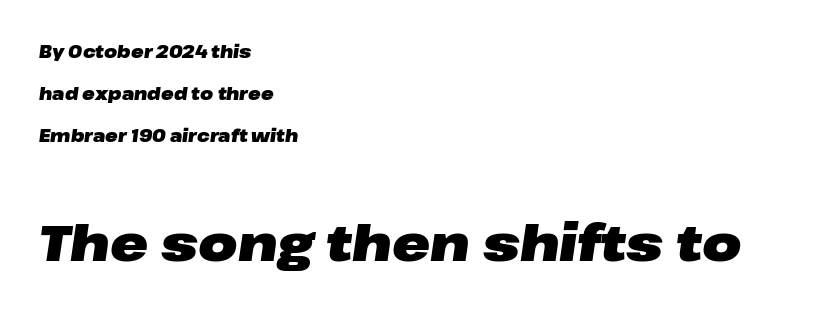
{"italic": "yes", "lean": "right", "slant_degrees": 8, "bold": "yes", "weight": "heavy", "width": "wide", "stroke_contrast": "low", "x_height": "medium", "monospaced": "no", "underline": "no", "align": "left", "line_spacing": "loose", "line_spacing_ratio": 2.48, "letter_spacing": "normal", "letter_spacing_em": 0.0, "larger_block": "second", "size_ratio": 3.0, "glyph_px": 51}
